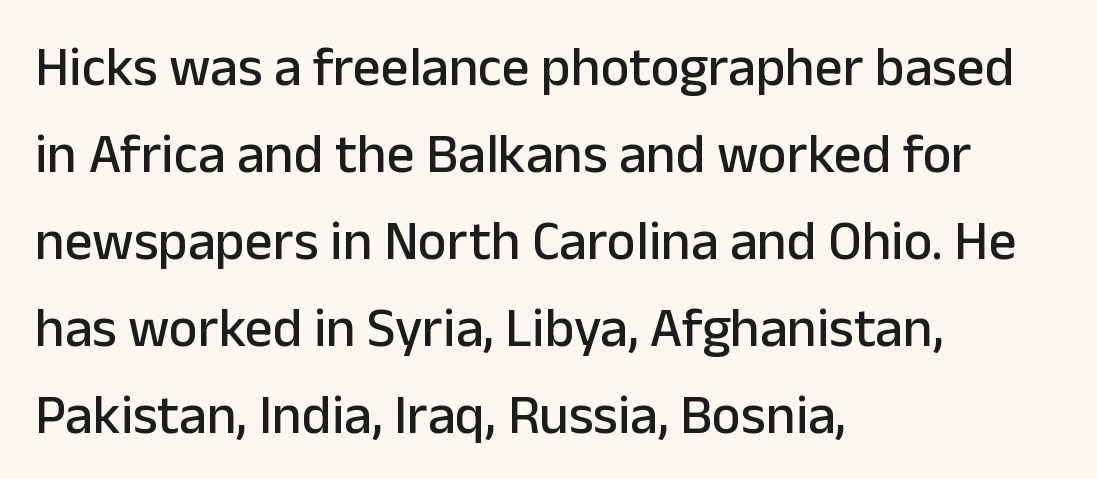
Q: Is the text italic (slanted)? A: No, it is upright.
Q: Is the typeface a serif or a sans-serif typeface? A: Sans-serif.
Q: Is the text underlined? A: No.
Q: How is the paragraph aligned? A: Left-aligned.
Q: Is the spacing between letters normal or unusually wide? A: Normal.
Q: Is the spacing between lines tight, normal or loose? A: Normal.
Q: Width (condensed, normal, or wide)? A: Normal.
Q: Stroke contrast? A: Low.
Q: x-height? A: Medium.
Q: Monospaced? A: No.
